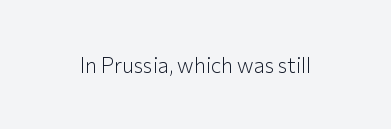
The passage shown is not underscored anywhere. The font's upright variant was chosen for this text. Stems here are at most as thick as an everyday book face. Observe the ordinary spacing: letters are neighbours, not strangers.
